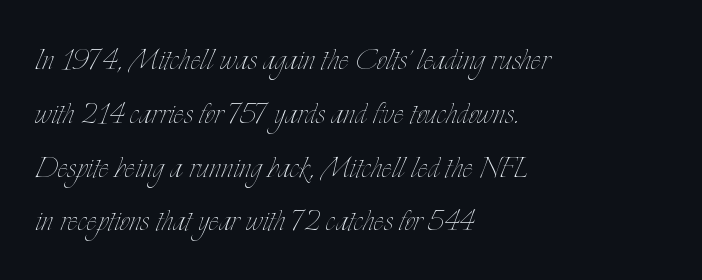
Q: Is the text bold? A: No.
Q: Is the text italic (slanted)? A: Yes.
Q: Is the text underlined? A: No.
Q: How is the paragraph aligned? A: Left-aligned.
Q: Is the spacing between letters normal or unusually wide? A: Normal.
Q: Is the spacing between lines tight, normal or loose? A: Normal.
Q: Width (condensed, normal, or wide)? A: Condensed.
Q: Stroke contrast? A: Low.
Q: x-height? A: Small.
Q: Monospaced? A: No.
